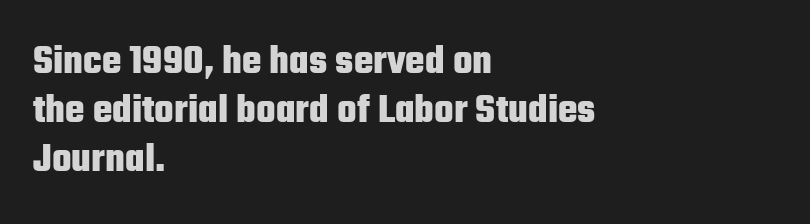
The image shows 41 px heavy, condensed sans-serif type, upright; set left-aligned, line spacing 1.19x, normal letter spacing, not underlined; low stroke contrast and a medium x-height.
